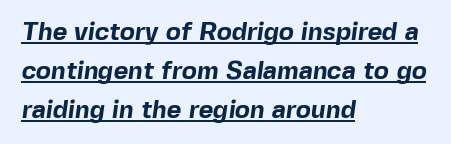
Q: Is the text bold? A: Yes.
Q: Is the text underlined? A: Yes.
Q: How is the paragraph aligned? A: Left-aligned.
Q: Is the spacing between letters normal or unusually wide? A: Normal.
Q: Is the spacing between lines tight, normal or loose? A: Normal.
